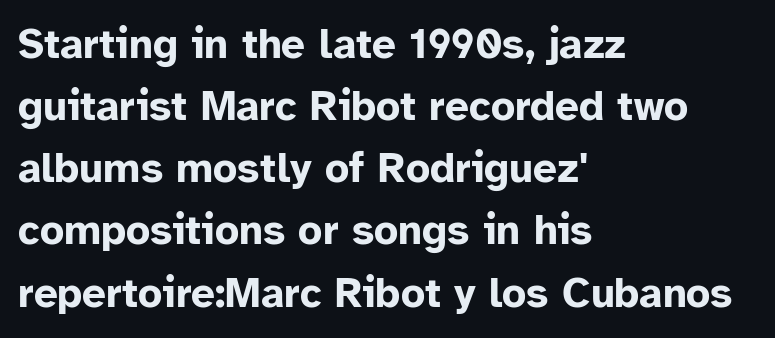
The image shows 42 px bold sans-serif type, upright; set left-aligned, normal line spacing (1.48x), normal letter spacing, not underlined; low stroke contrast and a medium x-height.
